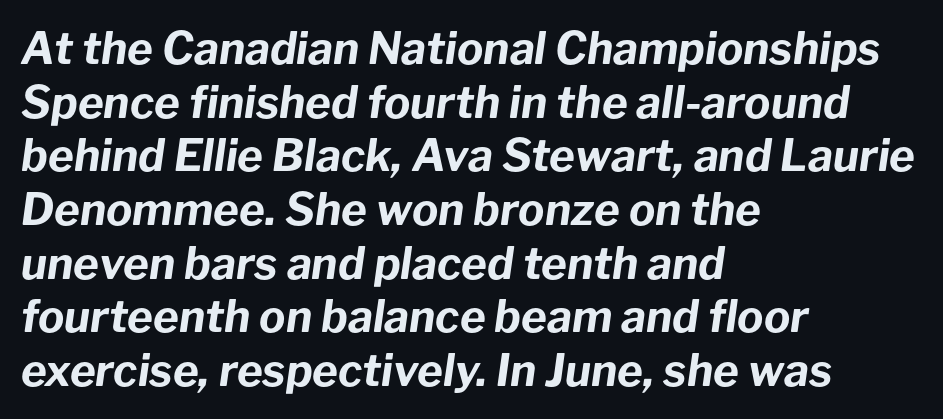
These lines are rendered in a variable-pitch font. Teacher's note: observe the even left margin — that is flush-left alignment. Designer's note — italics engaged. A full-strength bold gives these letters their thick strokes. Decoration check: the copy has no underline.
